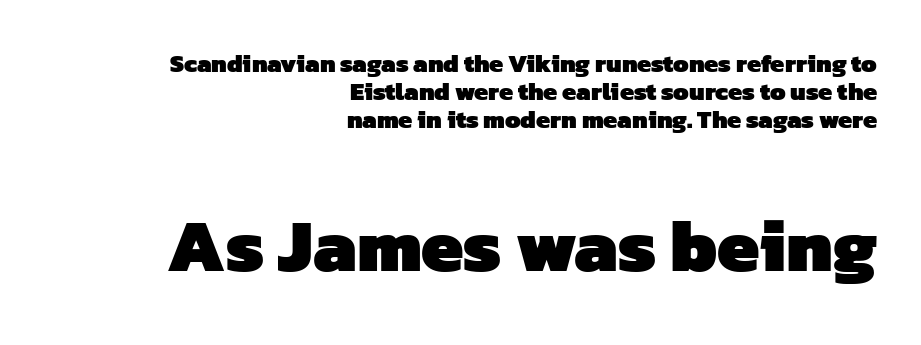
The image shows 75 px heavy sans-serif type; set right-aligned, tight line spacing (1.12x), normal letter spacing, not underlined; the second (bottom) block is 3.0x larger; low stroke contrast and a medium x-height.
